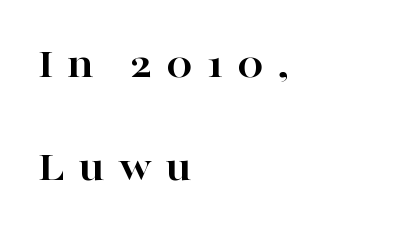
The image shows 43 px bold, wide serif type, upright; set left-aligned, loose line spacing (2.39x), unusually wide letter spacing (+0.31 em), not underlined; high stroke contrast and a medium x-height.
